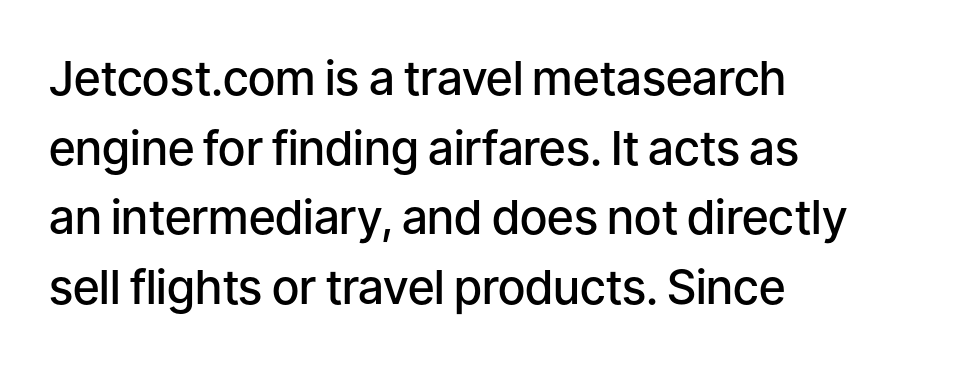
Q: Is the text bold? A: Semi-bold.
Q: Is the text italic (slanted)? A: No, it is upright.
Q: Is the typeface a serif or a sans-serif typeface? A: Sans-serif.
Q: Is the text underlined? A: No.
Q: How is the paragraph aligned? A: Left-aligned.
Q: Is the spacing between letters normal or unusually wide? A: Normal.
Q: Is the spacing between lines tight, normal or loose? A: Normal.
Q: Width (condensed, normal, or wide)? A: Normal.
Q: Stroke contrast? A: Low.
Q: x-height? A: Medium.
Q: Monospaced? A: No.
